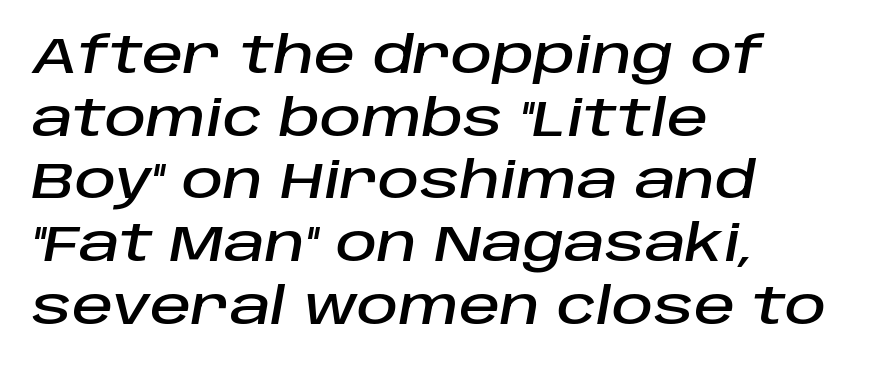
{"italic": "yes", "lean": "right", "slant_degrees": 10, "width": "normal", "stroke_contrast": "low", "x_height": "large", "monospaced": "no", "underline": "no", "align": "left", "line_spacing_ratio": 1.23, "letter_spacing": "normal", "letter_spacing_em": 0.0, "glyph_px": 51}
